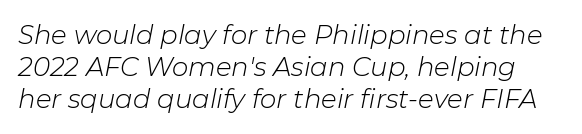
Q: Is the text bold? A: No.
Q: Is the text italic (slanted)? A: Yes, it leans right by about 11 degrees.
Q: Is the text underlined? A: No.
Q: Is the spacing between letters normal or unusually wide? A: Normal.
